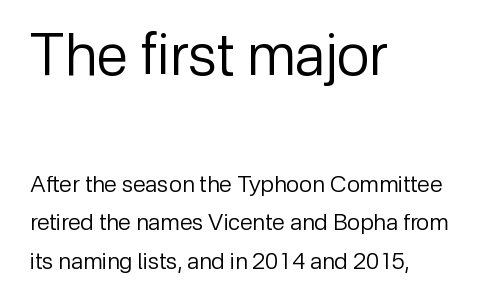
Q: Is the text bold? A: No.
Q: Is the text italic (slanted)? A: No, it is upright.
Q: Is the typeface a serif or a sans-serif typeface? A: Sans-serif.
Q: Is the text underlined? A: No.
Q: How is the paragraph aligned? A: Left-aligned.
Q: Is the spacing between letters normal or unusually wide? A: Normal.
Q: Is the spacing between lines tight, normal or loose? A: Normal.
Q: Which block of text is set in a larger size, the first (top) or the second (bottom)? A: The first (top) one.
Q: Width (condensed, normal, or wide)? A: Normal.
Q: Stroke contrast? A: Low.
Q: x-height? A: Medium.
Q: Monospaced? A: No.
